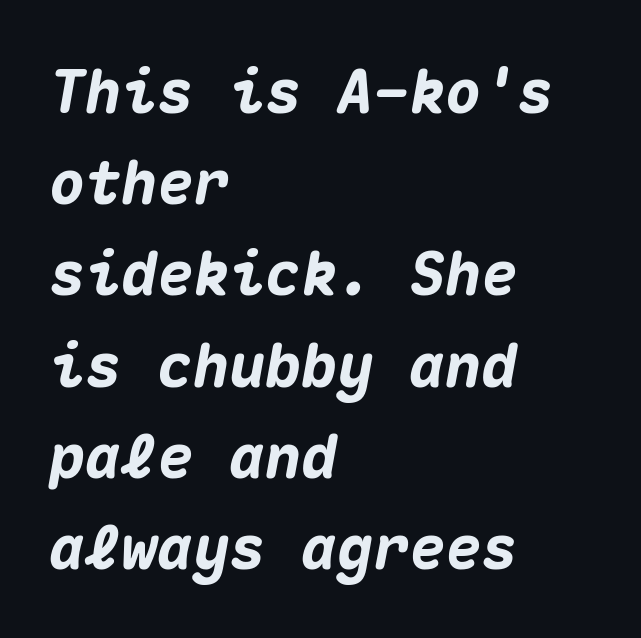
The image shows 60 px heavy type, italic (leaning right), monospaced; set left-aligned, normal line spacing (1.52x), normal letter spacing, not underlined; medium stroke contrast and a medium x-height.
